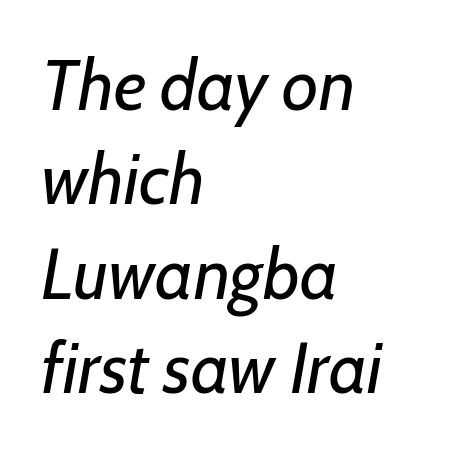
Q: Is the text bold? A: No.
Q: Is the text italic (slanted)? A: Yes, it leans right by about 7 degrees.
Q: Is the text underlined? A: No.
Q: How is the paragraph aligned? A: Left-aligned.
Q: Is the spacing between letters normal or unusually wide? A: Normal.
Q: Is the spacing between lines tight, normal or loose? A: Normal.
Q: Width (condensed, normal, or wide)? A: Normal.
Q: Stroke contrast? A: Low.
Q: x-height? A: Medium.
Q: Monospaced? A: No.
